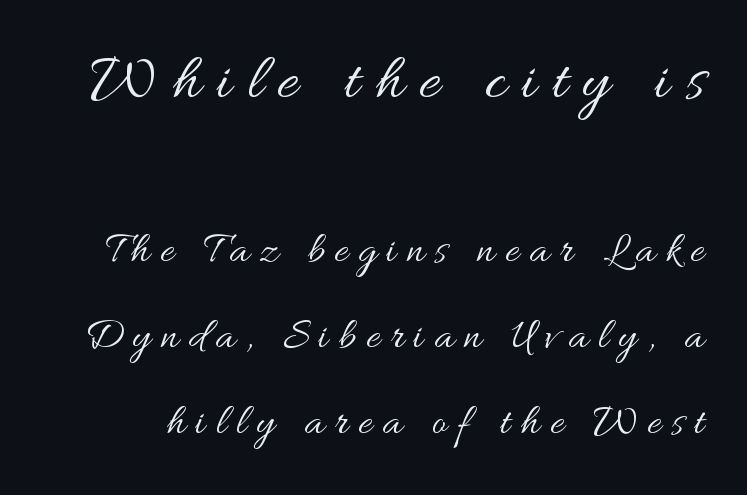
The image shows 65 px regular-weight, wide type; set loose line spacing (2.0x), unusually wide letter spacing (+0.24 em), not underlined; the first (top) block is 1.51x larger; medium stroke contrast and a small x-height.
